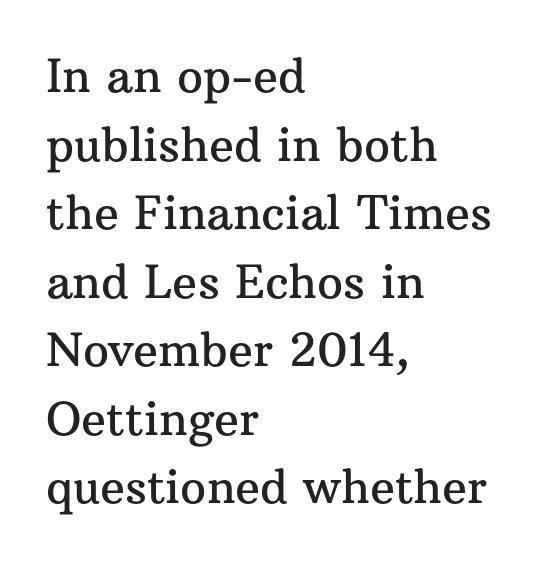
The image shows 46 px serif type, upright; set left-aligned, normal line spacing (1.49x), normal letter spacing, not underlined; medium stroke contrast and a medium x-height.
